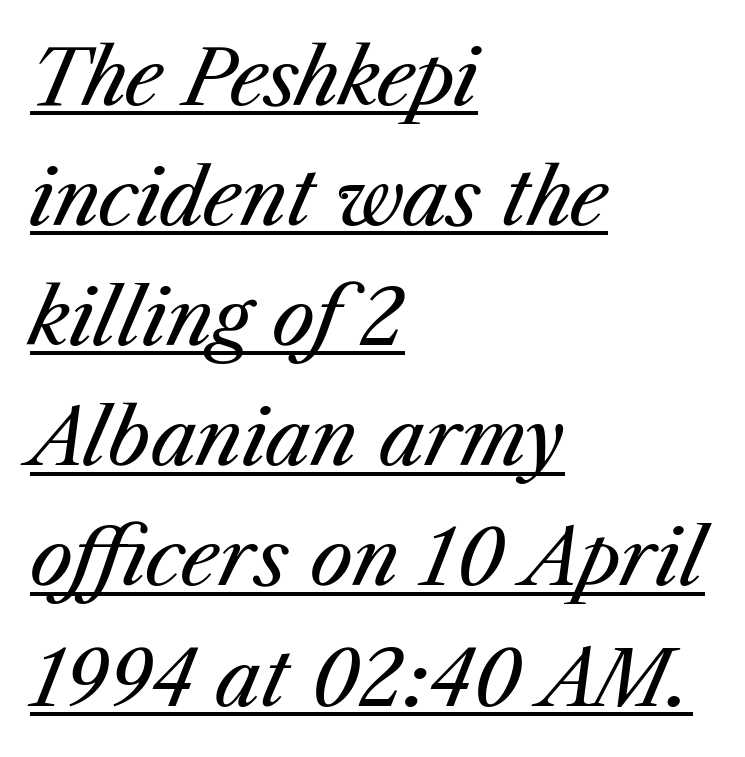
Q: Is the text bold? A: No.
Q: Is the text italic (slanted)? A: Yes, it leans right by about 23 degrees.
Q: Is the text underlined? A: Yes.
Q: How is the paragraph aligned? A: Left-aligned.
Q: Is the spacing between letters normal or unusually wide? A: Normal.
Q: Is the spacing between lines tight, normal or loose? A: Normal.
Q: Width (condensed, normal, or wide)? A: Normal.
Q: Stroke contrast? A: Medium.
Q: x-height? A: Medium.
Q: Monospaced? A: No.
